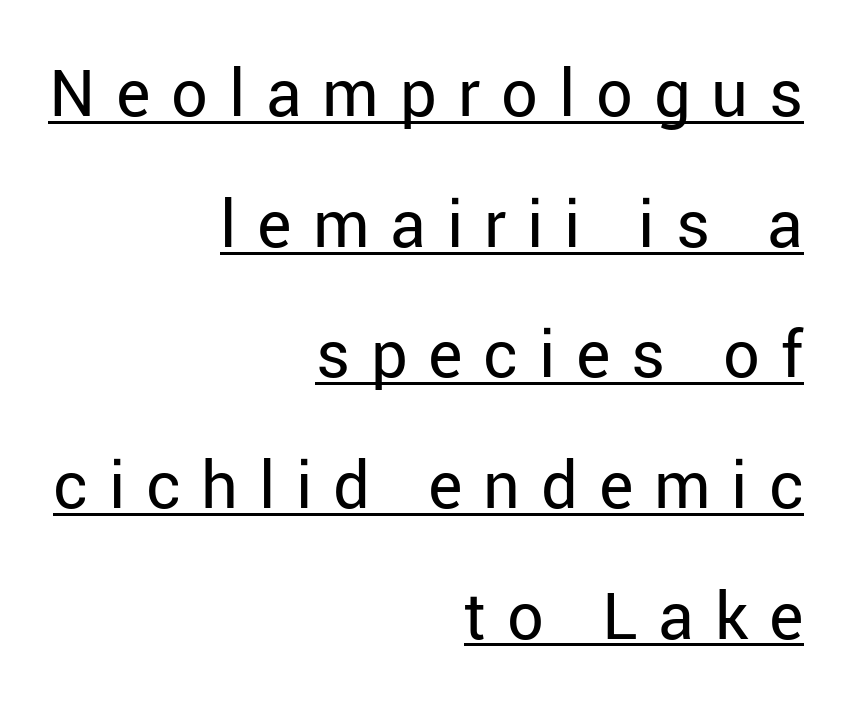
The image shows 65 px regular-weight sans-serif type, upright; set right-aligned, loose line spacing (2.01x), unusually wide letter spacing (+0.32 em), underlined; low stroke contrast and a medium x-height.
